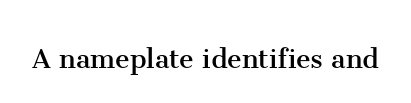
This sample uses plain, unmodified letter spacing. Old-style or modern, the face here clearly has serifs. The space beneath each line is pristine and unruled. A typesetter would call this proportional, since set widths differ per character. Do the letters lean? They stand straight. This reads as an unemphasized weight, regular at the heaviest.
